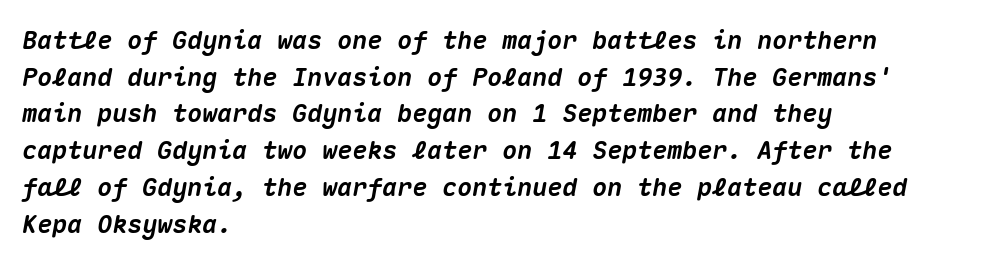
Q: Is the text bold? A: Yes.
Q: Is the text italic (slanted)? A: Yes, it leans right by about 10 degrees.
Q: Is the text underlined? A: No.
Q: How is the paragraph aligned? A: Left-aligned.
Q: Is the spacing between letters normal or unusually wide? A: Normal.
Q: Is the spacing between lines tight, normal or loose? A: Normal.
